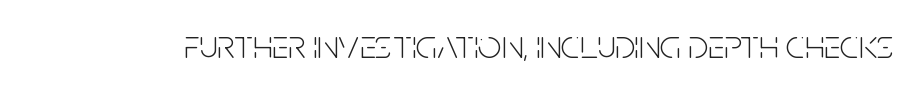
Glyph-to-glyph distance matches everyday printed text. Proportional: the letters do not fall into vertical columns. The font is comparable to plain body text, perhaps lighter. A clean baseline with only descenders dipping below it. Designer's note — italics off, roman on.
